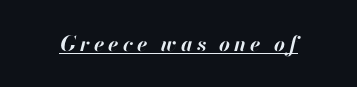
{"italic": "yes", "lean": "right", "slant_degrees": 13, "bold": "yes", "underline": "yes", "glyph_px": 21}
